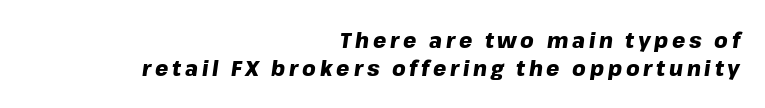
{"italic": "yes", "lean": "right", "slant_degrees": 8, "bold": "yes", "underline": "no", "align": "right", "line_spacing": "normal", "line_spacing_ratio": 1.34, "glyph_px": 21}
